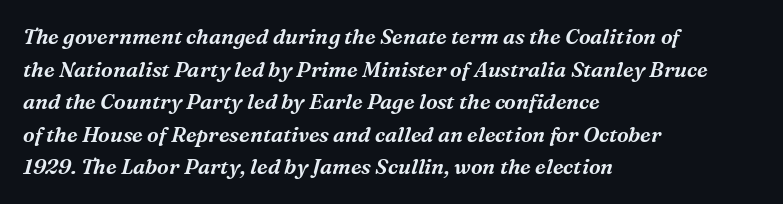
The image shows 21 px text type, italic (leaning right); set left-aligned, normal line spacing (1.55x), normal letter spacing, not underlined.
